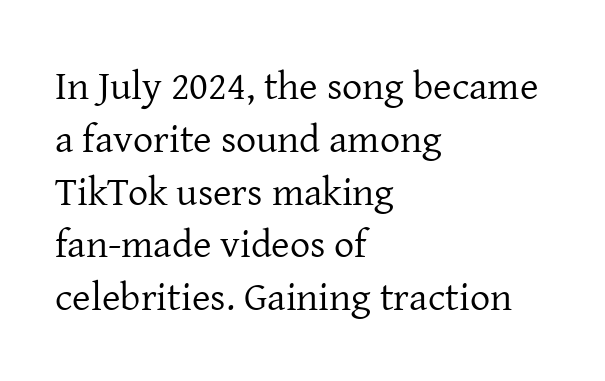
Q: Is the text bold? A: No.
Q: Is the text italic (slanted)? A: No, it is upright.
Q: Is the typeface a serif or a sans-serif typeface? A: Serif.
Q: Is the text underlined? A: No.
Q: How is the paragraph aligned? A: Left-aligned.
Q: Is the spacing between letters normal or unusually wide? A: Normal.
Q: Is the spacing between lines tight, normal or loose? A: Normal.
Q: Width (condensed, normal, or wide)? A: Normal.
Q: Stroke contrast? A: Low.
Q: x-height? A: Medium.
Q: Monospaced? A: No.
